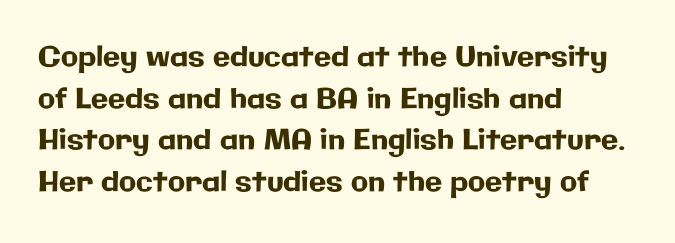
Q: Is the text italic (slanted)? A: No, it is upright.
Q: Is the typeface a serif or a sans-serif typeface? A: Sans-serif.
Q: Is the text underlined? A: No.
Q: How is the paragraph aligned? A: Left-aligned.
Q: Is the spacing between letters normal or unusually wide? A: Normal.
Q: Is the spacing between lines tight, normal or loose? A: Normal.
Q: Width (condensed, normal, or wide)? A: Normal.
Q: Stroke contrast? A: Low.
Q: x-height? A: Medium.
Q: Monospaced? A: No.
